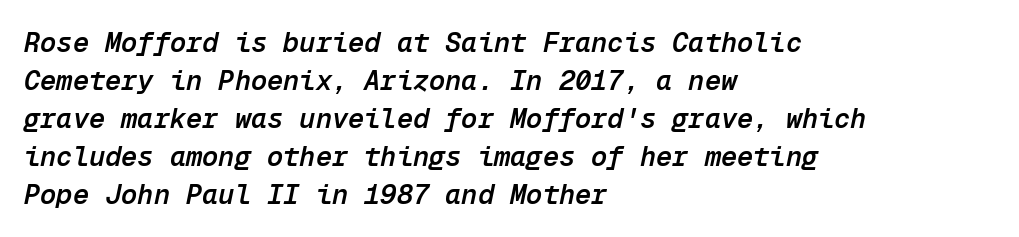
The typography opts for an oblique posture over an upright one. Which margin do the lines hug? The left one — the right edge is uneven. Compared with typical paragraphs, the rows here are spaced about the same. The letters are semibold — heavier than regular but short of a full bold. Has an underline been added? It has not.
